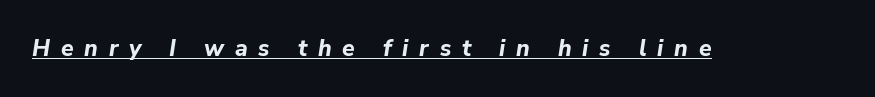
The image shows 23 px bold type, italic (leaning right); set unusually wide letter spacing (+0.47 em), underlined.
